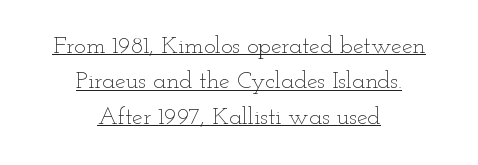
{"italic": "no", "bold": "no", "underline": "yes", "align": "center", "line_spacing": "normal", "line_spacing_ratio": 1.47, "letter_spacing": "normal", "letter_spacing_em": 0.0, "glyph_px": 24}
